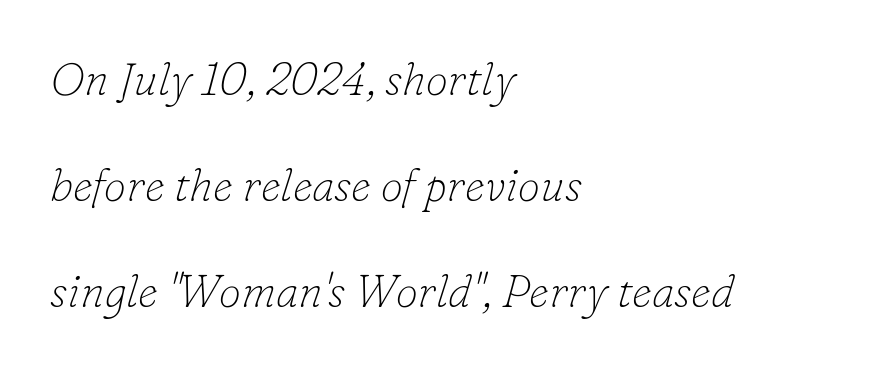
The image shows 45 px thin serif type, italic (leaning right); set left-aligned, loose line spacing (2.36x), normal letter spacing, not underlined; low stroke contrast and a small x-height.
